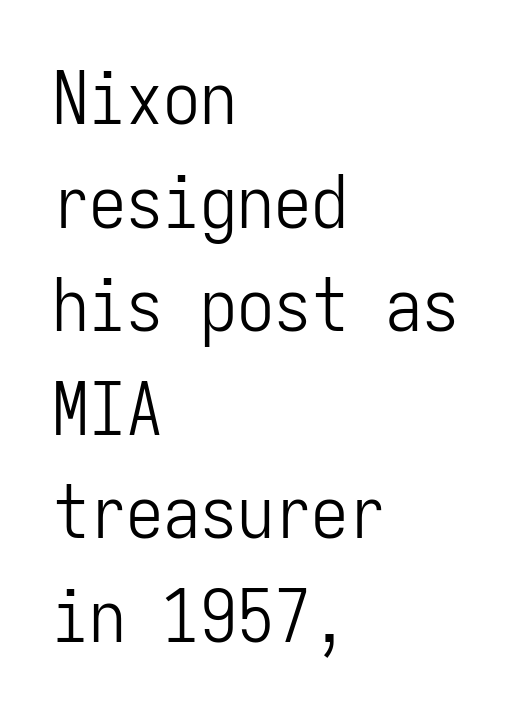
The image shows 74 px light, condensed sans-serif type, upright, monospaced; set left-aligned, normal line spacing (1.4x), normal letter spacing, not underlined; low stroke contrast and a medium x-height.
